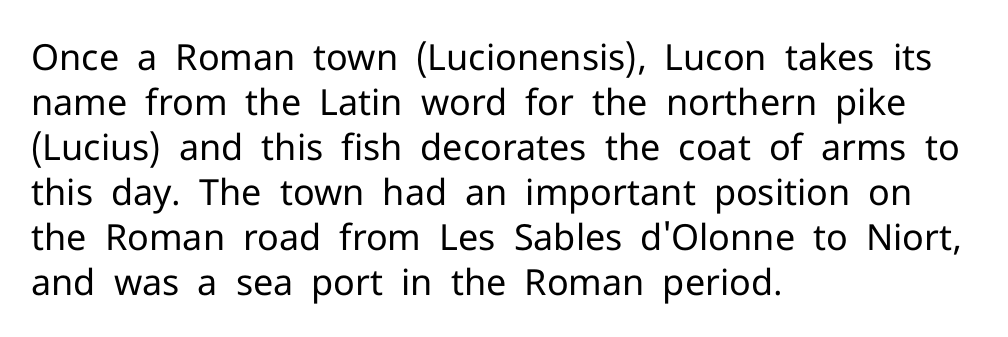
Q: Is the text bold? A: No.
Q: Is the text italic (slanted)? A: No, it is upright.
Q: Is the typeface a serif or a sans-serif typeface? A: Sans-serif.
Q: Is the text underlined? A: No.
Q: How is the paragraph aligned? A: Left-aligned.
Q: Is the spacing between letters normal or unusually wide? A: Normal.
Q: Is the spacing between lines tight, normal or loose? A: Normal.
Q: Width (condensed, normal, or wide)? A: Normal.
Q: Stroke contrast? A: Low.
Q: x-height? A: Medium.
Q: Monospaced? A: No.
